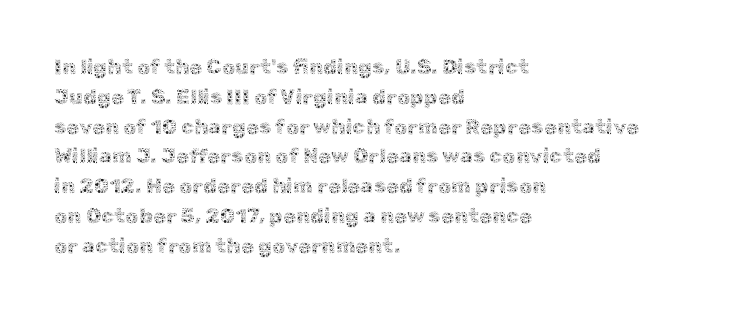
The image shows 21 px text type, upright; set left-aligned, normal line spacing (1.42x), normal letter spacing, not underlined.
